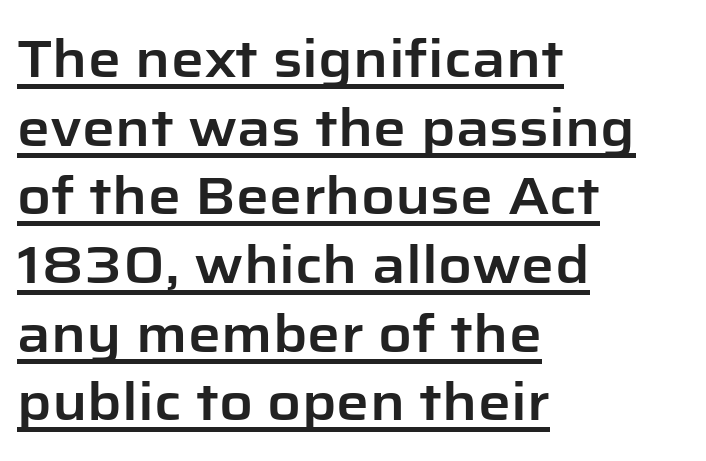
{"serif": "no", "italic": "no", "width": "normal", "stroke_contrast": "low", "x_height": "medium", "monospaced": "no", "underline": "yes", "align": "left", "line_spacing": "normal", "line_spacing_ratio": 1.32, "letter_spacing": "normal", "letter_spacing_em": 0.0, "glyph_px": 52}
